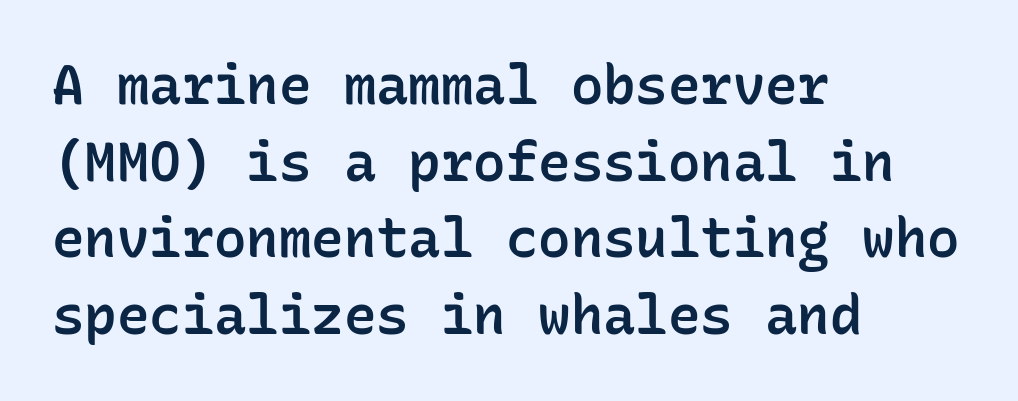
{"serif": "no", "italic": "no", "bold": "semi", "weight": "semibold", "width": "normal", "stroke_contrast": "low", "x_height": "medium", "monospaced": "yes", "underline": "no", "align": "left", "line_spacing": "normal", "line_spacing_ratio": 1.42, "letter_spacing": "normal", "letter_spacing_em": 0.0, "glyph_px": 54}
